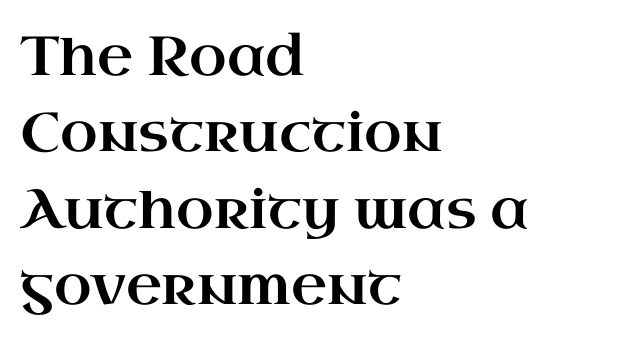
The image shows 55 px wide serif type, upright; set left-aligned, normal line spacing (1.39x), normal letter spacing, not underlined; high stroke contrast and a small x-height.
